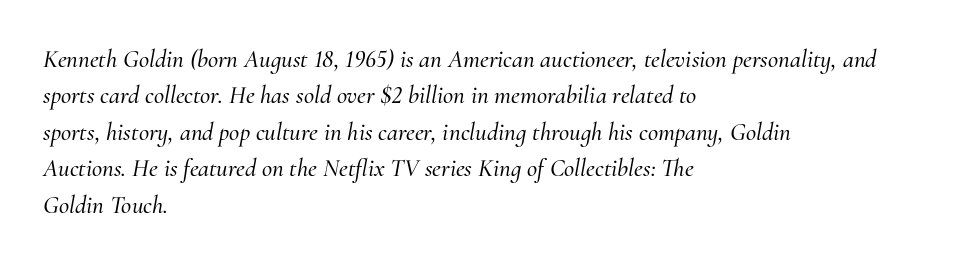
These lines sit exactly where default settings would place them. Underlining? Definitely not there. It's the slanting kind of type. Alignment: flush left. Caption: standard tracking, unaltered.
